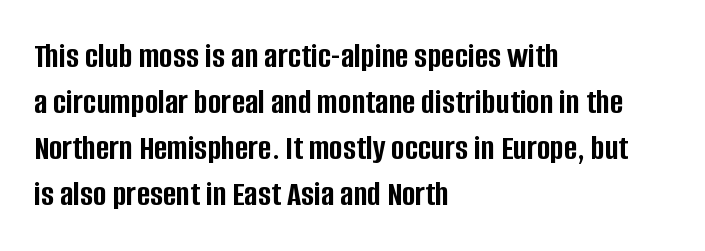
Descender tails drop into unmarked territory. Nobody touched the tracking dial on this one. A typesetter would mark this as roman, not italic. I'd describe the lettering as bold — thick and assertive. This block has exactly the height ordinary leading produces.
